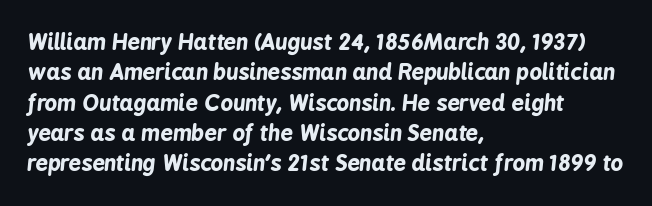
{"italic": "yes", "lean": "right", "slant_degrees": 6, "bold": "yes", "underline": "no", "align": "left", "line_spacing": "normal", "line_spacing_ratio": 1.38, "letter_spacing": "normal", "letter_spacing_em": 0.0, "glyph_px": 22}
